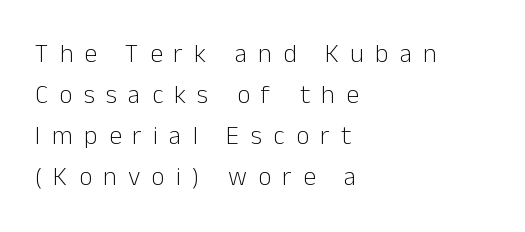
Weight class: somewhere from thin through regular. A bare baseline throughout the passage. The gaps between neighbouring characters are conspicuously large. Horizontal alignment here is leftward, the default for most running prose.
